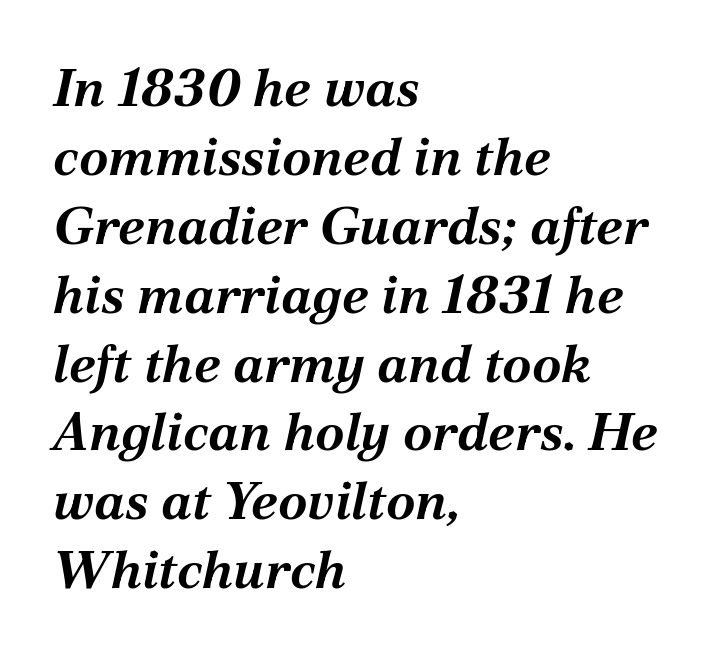
The image shows 53 px bold type, italic (leaning right); set left-aligned, normal line spacing (1.3x), normal letter spacing, not underlined; medium stroke contrast and a medium x-height.
